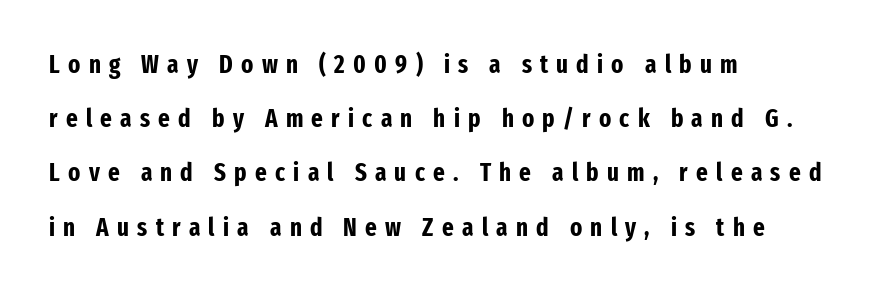
The image shows 25 px bold type, upright; set left-aligned, loose line spacing (2.17x), unusually wide letter spacing (+0.33 em), not underlined.
